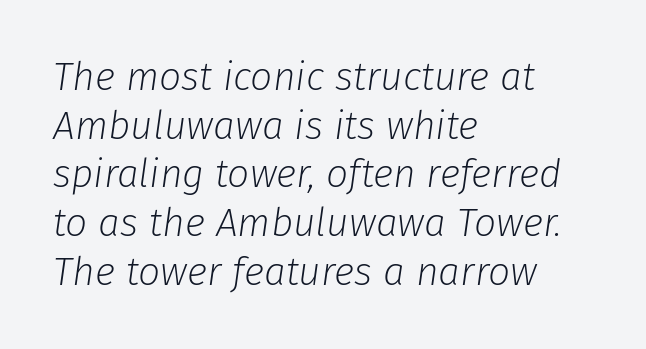
The lines in this sample share a left origin and differ only in where they stop. Notice how the stems are inclined rather than vertical — that's the hallmark of italics. Horizontal bands of white between lines are of average thickness. Stroke thickness stays within the range of a standard reading face or lighter.
